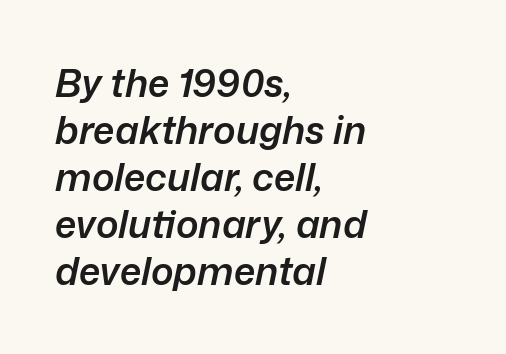
Q: Is the text bold? A: Semi-bold.
Q: Is the text italic (slanted)? A: Yes, it leans right by about 12 degrees.
Q: Is the text underlined? A: No.
Q: How is the paragraph aligned? A: Left-aligned.
Q: Is the spacing between letters normal or unusually wide? A: Normal.
Q: Width (condensed, normal, or wide)? A: Normal.
Q: Stroke contrast? A: Low.
Q: x-height? A: Medium.
Q: Monospaced? A: No.
